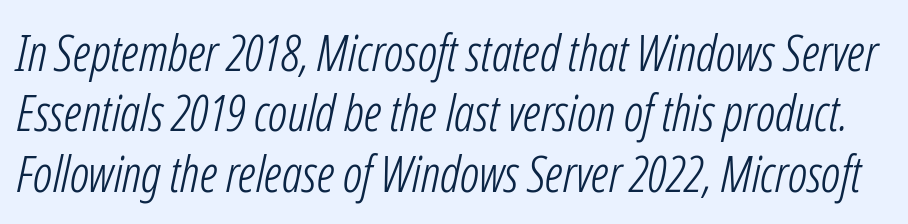
{"italic": "yes", "lean": "right", "slant_degrees": 12, "bold": "no", "weight": "light", "width": "condensed", "stroke_contrast": "low", "x_height": "medium", "monospaced": "no", "underline": "no", "line_spacing_ratio": 1.21, "letter_spacing": "normal", "letter_spacing_em": 0.0, "glyph_px": 50}
